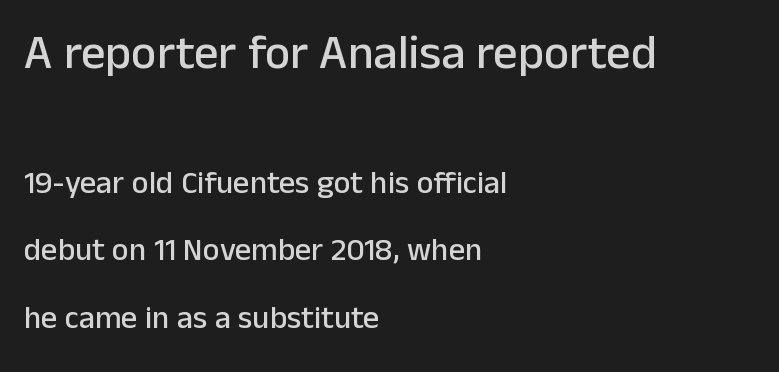
Looks like regular typesetting: each glyph gets only the width it needs. Check where the strokes stop: nothing finishes them off — pure sans. The type sits square on the baseline with zero lean. The paragraph has a hard left edge and a soft right edge. Glyph-to-glyph distance matches everyday printed text. These lines stand farther apart than default settings would place them.
